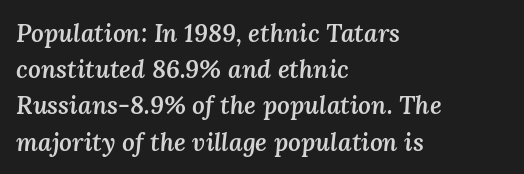
The image shows 25 px text type, italic (leaning right); set left-aligned, normal line spacing (1.45x), normal letter spacing, not underlined.
